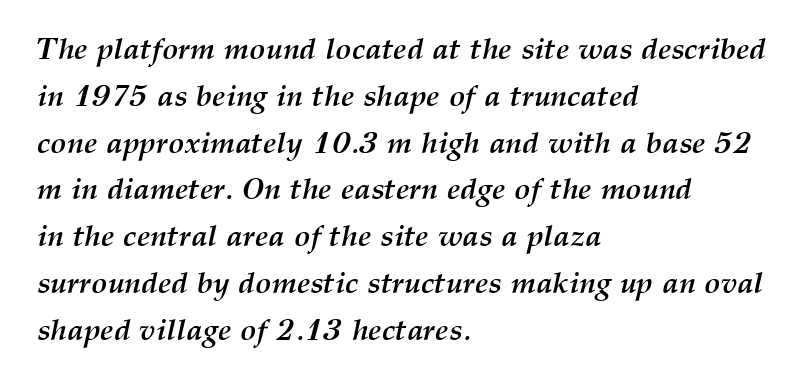
Weight check: bold — yes, fully. The passage is arranged the way most books set body copy — flush left. Decoration check: the copy has no underline. This rendering leaves character spacing at its baseline value. The lettering tilts uniformly, giving the passage an italic look.
